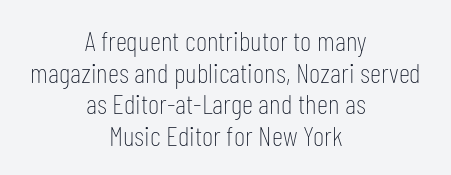
Q: Is the text bold? A: No.
Q: Is the text italic (slanted)? A: No, it is upright.
Q: Is the typeface a serif or a sans-serif typeface? A: Sans-serif.
Q: Is the text underlined? A: No.
Q: How is the paragraph aligned? A: Centered.
Q: Is the spacing between letters normal or unusually wide? A: Normal.
Q: Is the spacing between lines tight, normal or loose? A: Tight.
Q: Width (condensed, normal, or wide)? A: Condensed.
Q: Stroke contrast? A: Low.
Q: x-height? A: Medium.
Q: Monospaced? A: No.
